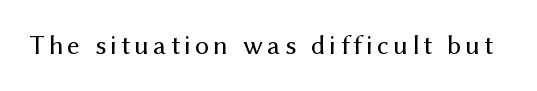
Q: Is the text bold? A: No.
Q: Is the text italic (slanted)? A: No, it is upright.
Q: Is the typeface a serif or a sans-serif typeface? A: Sans-serif.
Q: Is the text underlined? A: No.
Q: Width (condensed, normal, or wide)? A: Normal.
Q: Stroke contrast? A: Medium.
Q: x-height? A: Medium.
Q: Monospaced? A: No.
